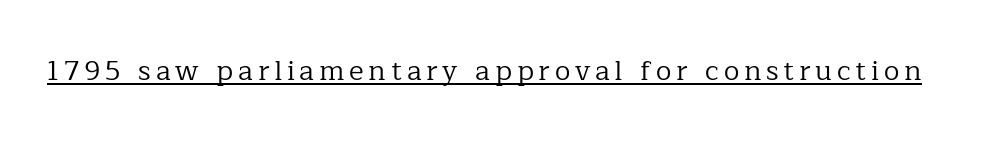
The letters look calm and open, with moderate or lighter stems. Note the varied advance widths — an 'i' is clearly narrower than an 'm'. What decoration does the sample have? An underline. Font category for this specimen: serif. No italicization has been applied; the sample stays upright.
